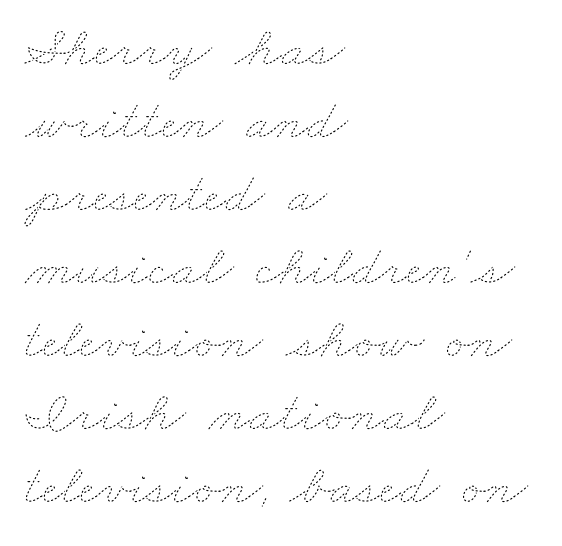
{"bold": "no", "weight": "thin", "width": "wide", "stroke_contrast": "low", "x_height": "small", "monospaced": "no", "underline": "no", "align": "left", "line_spacing": "normal", "line_spacing_ratio": 1.28, "letter_spacing": "normal", "letter_spacing_em": 0.0, "glyph_px": 57}
